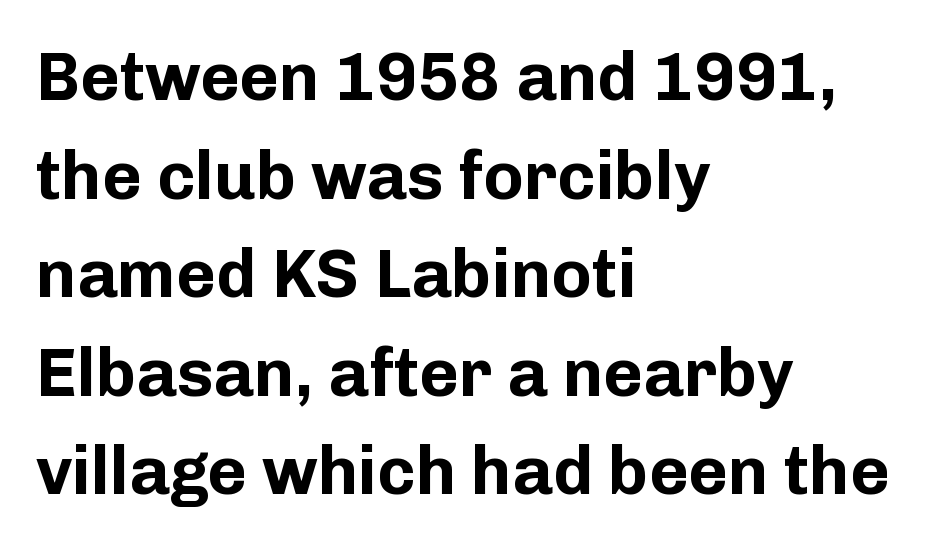
Typographically, this falls in the sans-serif category. Each row of text sits above clean, open space. These lines were composed using upright roman letters. The face used here has the dense, thick strokes of a bold.
